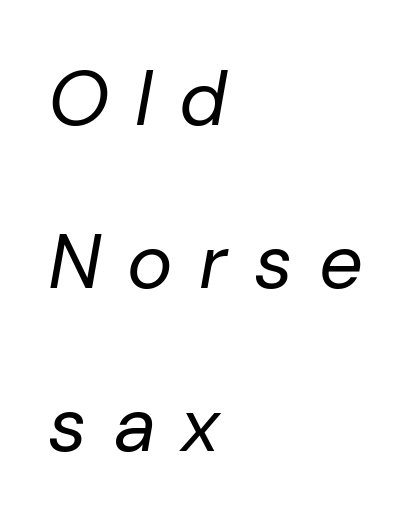
No chunkiness to these letters — they're not bold. This sample trades compactness for vertical openness between lines. Reading down the block, your eye returns to a fixed left position each line. No word sits above an underline.
